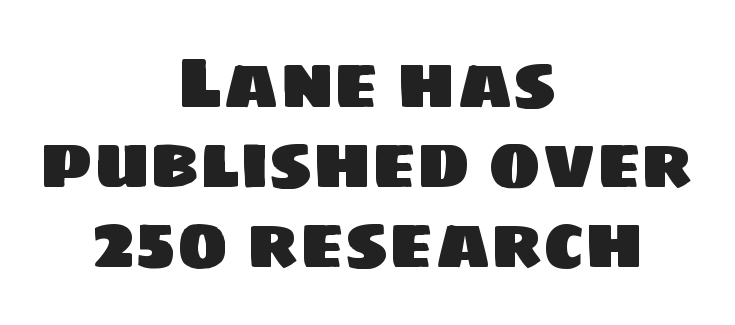
The designer dialed line spacing down below the default. No extra tracking has been applied to these lines. The paragraph shown floats in the horizontal middle. Plain, unruled lines of type. The passage shown is typed in a proportional face where columns would drift. Nope, no serifs anywhere on these letters.
